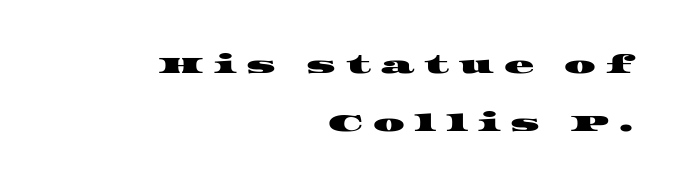
The image shows 25 px text type; set right-aligned, loose line spacing (2.32x), unusually wide letter spacing (+0.39 em), not underlined.
